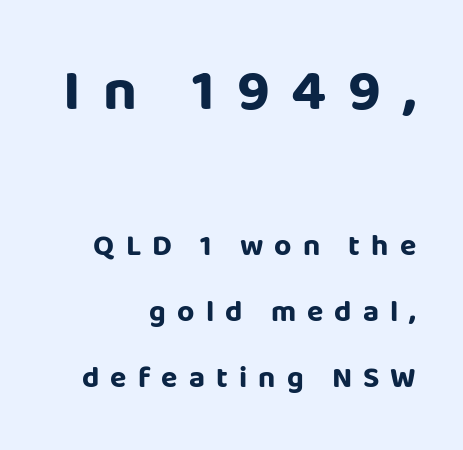
Q: Is the text bold? A: Yes.
Q: Is the text italic (slanted)? A: No, it is upright.
Q: Is the typeface a serif or a sans-serif typeface? A: Sans-serif.
Q: Is the text underlined? A: No.
Q: How is the paragraph aligned? A: Right-aligned.
Q: Is the spacing between letters normal or unusually wide? A: Unusually wide.
Q: Is the spacing between lines tight, normal or loose? A: Loose.
Q: Which block of text is set in a larger size, the first (top) or the second (bottom)? A: The first (top) one.
Q: Width (condensed, normal, or wide)? A: Normal.
Q: Stroke contrast? A: Low.
Q: x-height? A: Large.
Q: Monospaced? A: No.
